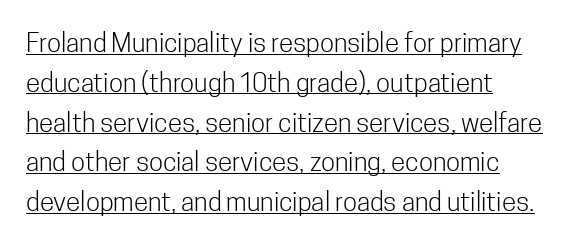
{"italic": "no", "bold": "no", "underline": "yes", "align": "left", "line_spacing": "normal", "line_spacing_ratio": 1.53, "letter_spacing": "normal", "letter_spacing_em": 0.0, "glyph_px": 26}
